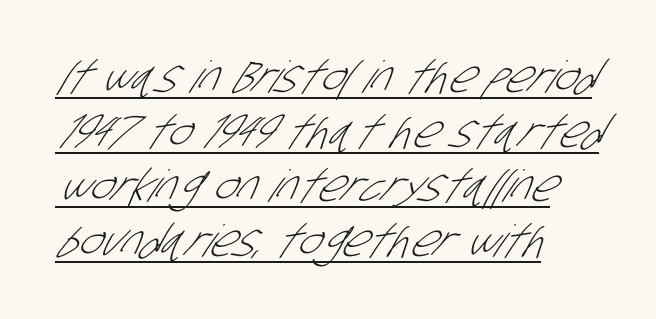
Q: Is the text bold? A: No.
Q: Is the typeface a serif or a sans-serif typeface? A: Sans-serif.
Q: Is the text underlined? A: Yes.
Q: How is the paragraph aligned? A: Left-aligned.
Q: Is the spacing between letters normal or unusually wide? A: Normal.
Q: Width (condensed, normal, or wide)? A: Condensed.
Q: Stroke contrast? A: Low.
Q: x-height? A: Large.
Q: Monospaced? A: No.
